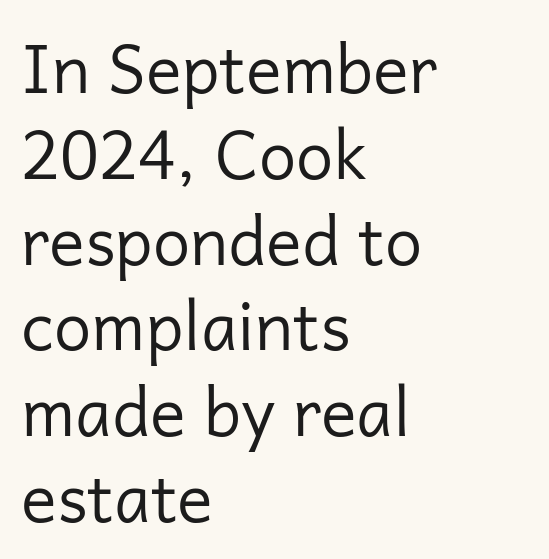
Q: Is the text bold? A: No.
Q: Is the text italic (slanted)? A: No, it is upright.
Q: Is the typeface a serif or a sans-serif typeface? A: Sans-serif.
Q: Is the text underlined? A: No.
Q: How is the paragraph aligned? A: Left-aligned.
Q: Is the spacing between letters normal or unusually wide? A: Normal.
Q: Is the spacing between lines tight, normal or loose? A: Normal.
Q: Width (condensed, normal, or wide)? A: Normal.
Q: Stroke contrast? A: Low.
Q: x-height? A: Medium.
Q: Monospaced? A: No.
